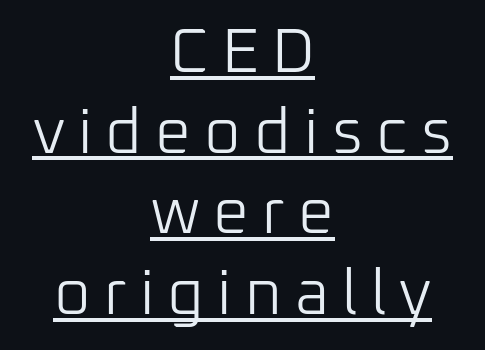
The image shows 63 px light sans-serif type, upright; set centered, normal line spacing (1.28x), unusually wide letter spacing (+0.21 em), underlined; low stroke contrast and a medium x-height.
